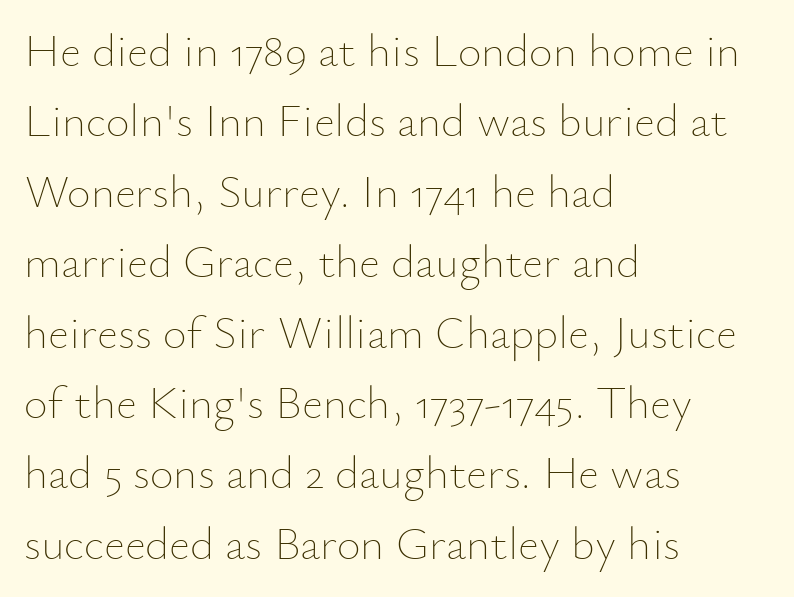
{"italic": "no", "bold": "no", "weight": "thin", "width": "normal", "stroke_contrast": "low", "x_height": "small", "monospaced": "no", "underline": "no", "align": "left", "line_spacing": "normal", "line_spacing_ratio": 1.53, "letter_spacing": "normal", "letter_spacing_em": 0.0, "glyph_px": 46}
